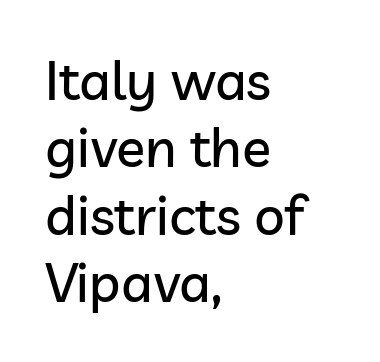
The image shows 54 px sans-serif type, upright; set left-aligned, normal line spacing (1.25x), normal letter spacing, not underlined; low stroke contrast and a medium x-height.
